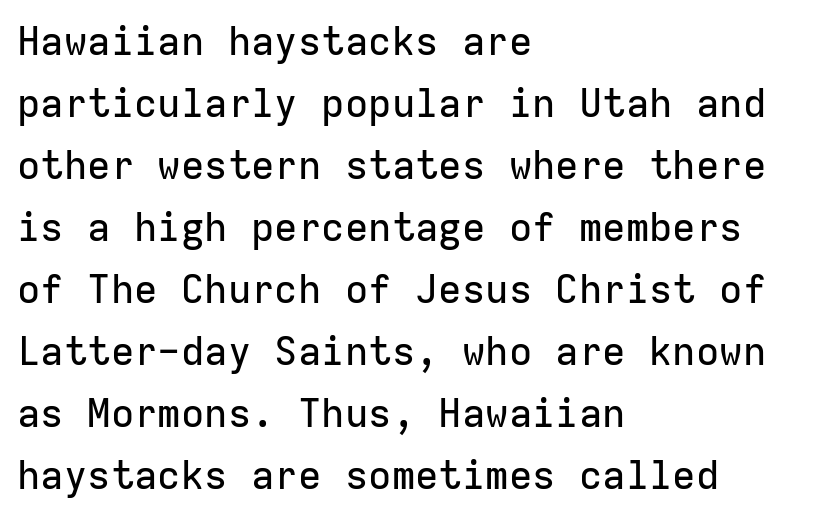
{"serif": "no", "italic": "no", "width": "normal", "stroke_contrast": "low", "x_height": "medium", "monospaced": "yes", "underline": "no", "align": "left", "line_spacing": "normal", "line_spacing_ratio": 1.59, "letter_spacing": "normal", "letter_spacing_em": 0.0, "glyph_px": 39}
